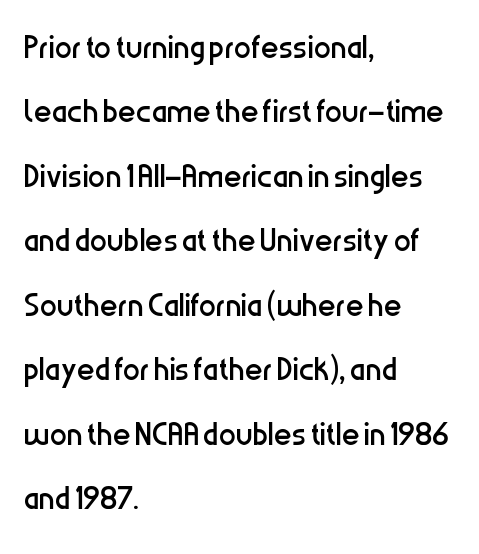
{"serif": "no", "italic": "no", "bold": "no", "weight": "regular", "width": "condensed", "stroke_contrast": "low", "x_height": "medium", "monospaced": "no", "underline": "no", "align": "left", "line_spacing": "normal", "line_spacing_ratio": 1.5, "letter_spacing": "normal", "letter_spacing_em": 0.0, "glyph_px": 43}
